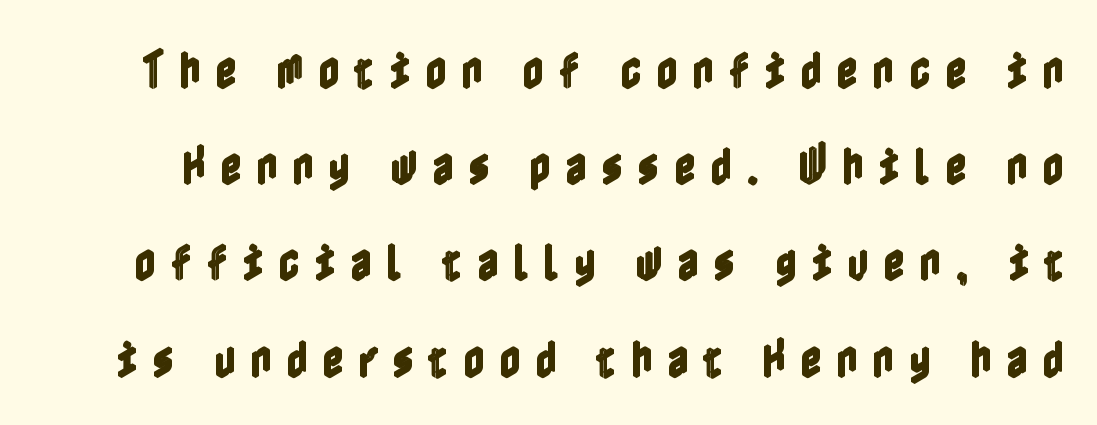
The image shows 42 px condensed type, upright; set loose line spacing (2.29x), unusually wide letter spacing (+0.34 em), not underlined; a medium x-height.
